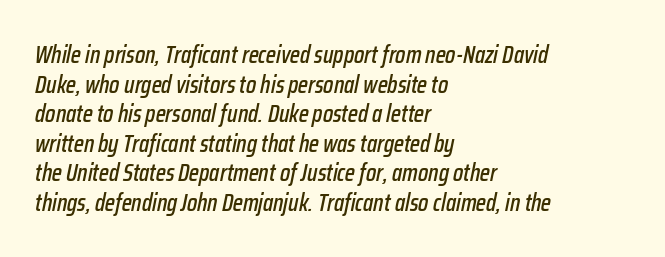
Q: Is the text italic (slanted)? A: Yes, it leans right by about 12 degrees.
Q: Is the text underlined? A: No.
Q: How is the paragraph aligned? A: Left-aligned.
Q: Is the spacing between letters normal or unusually wide? A: Normal.
